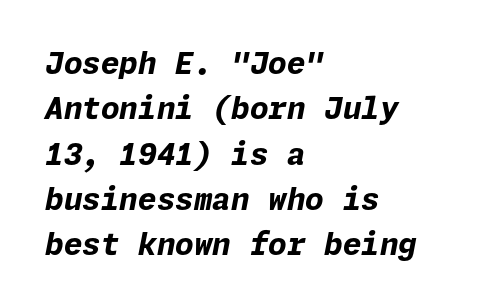
The letters are bold, with thick, heavy strokes. Rendered with sloped, italic letterforms. The rag falls on the right side of this text block. The string is rendered with underlining switched off. The letters sit at their default tracking, neither squeezed nor spread. The passage shown stacks its lines at a standard gap.
